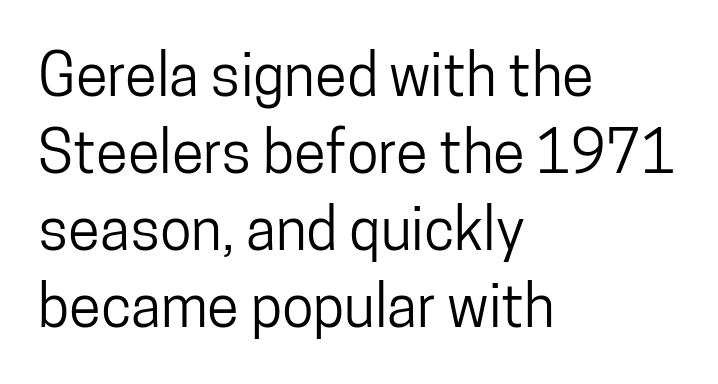
The image shows 58 px condensed sans-serif type, upright; set left-aligned, normal line spacing (1.33x), normal letter spacing, not underlined; low stroke contrast and a medium x-height.
